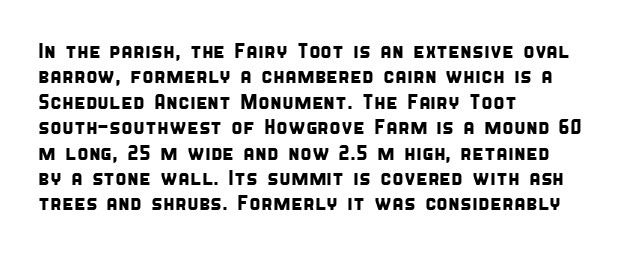
The image shows 21 px text type; set left-aligned, line spacing 1.21x, normal letter spacing, not underlined.
